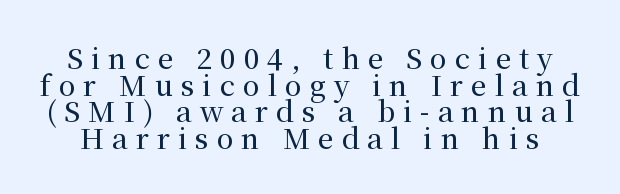
This sample has the flowing, uneven cadence of proportional lettering. Do the letters lean? They stand straight. Horizontal bands of white between lines are thin slivers. Bare-footed words on every line. Tracking value appears strongly positive — letters spread wide.
